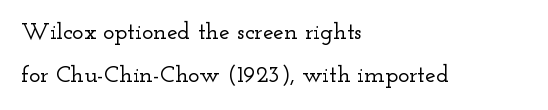
Q: Is the text italic (slanted)? A: No, it is upright.
Q: Is the text underlined? A: No.
Q: How is the paragraph aligned? A: Left-aligned.
Q: Is the spacing between letters normal or unusually wide? A: Normal.
